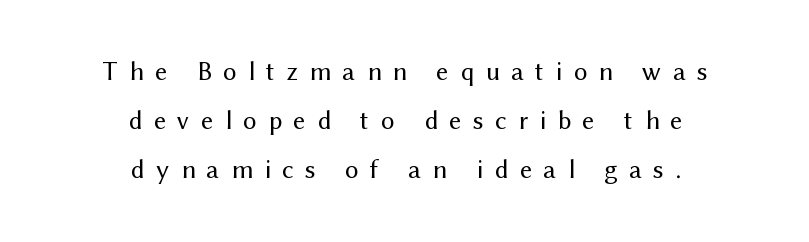
{"italic": "no", "bold": "no", "underline": "no", "align": "center", "line_spacing_ratio": 1.82, "letter_spacing": "wide", "letter_spacing_em": 0.42, "glyph_px": 27}
